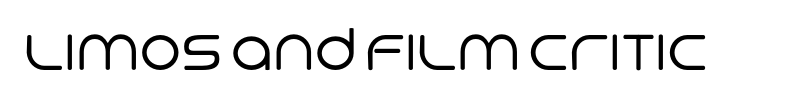
{"serif": "no", "bold": "no", "weight": "regular", "width": "normal", "stroke_contrast": "low", "x_height": "large", "monospaced": "no", "underline": "no", "letter_spacing": "normal", "letter_spacing_em": 0.0, "glyph_px": 57}
